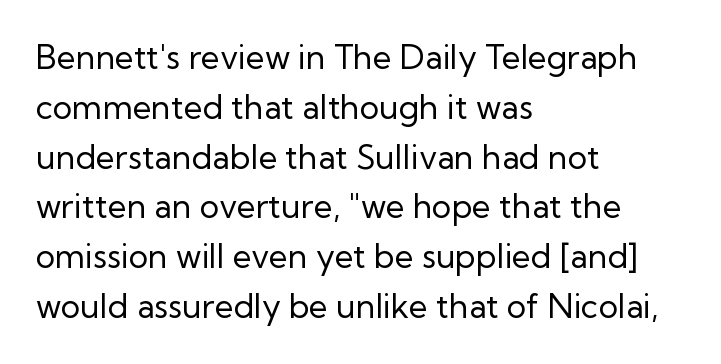
Q: Is the text bold? A: No.
Q: Is the text italic (slanted)? A: No, it is upright.
Q: Is the typeface a serif or a sans-serif typeface? A: Sans-serif.
Q: Is the text underlined? A: No.
Q: How is the paragraph aligned? A: Left-aligned.
Q: Is the spacing between letters normal or unusually wide? A: Normal.
Q: Is the spacing between lines tight, normal or loose? A: Normal.
Q: Width (condensed, normal, or wide)? A: Normal.
Q: Stroke contrast? A: Low.
Q: x-height? A: Medium.
Q: Monospaced? A: No.
